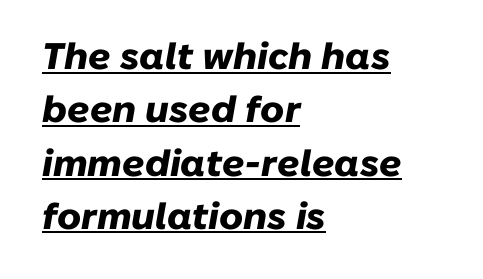
{"italic": "yes", "lean": "right", "slant_degrees": 10, "bold": "yes", "weight": "heavy", "width": "normal", "stroke_contrast": "low", "x_height": "medium", "monospaced": "no", "underline": "yes", "align": "left", "line_spacing": "normal", "line_spacing_ratio": 1.44, "letter_spacing": "normal", "letter_spacing_em": 0.0, "glyph_px": 37}
